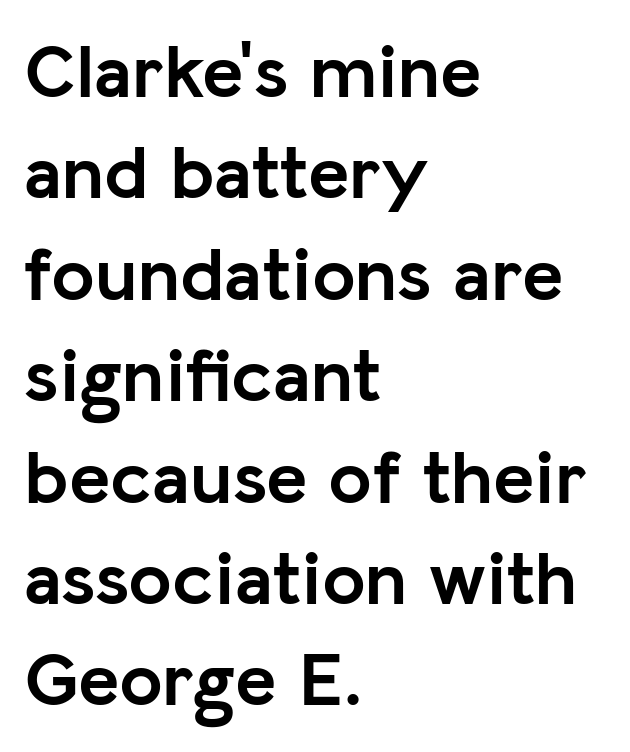
Varying glyph widths throughout — classic text-font behaviour. Summary of vertical rhythm: regular, with standard interline spacing. When letters stand straight like this, we call the style roman or upright. The gaps between neighbouring characters are ordinary and unremarkable. The letters carry no serifs — their stems end cleanly without finishing strokes. The rendering uses a bold face; every stroke is thick and dark.
